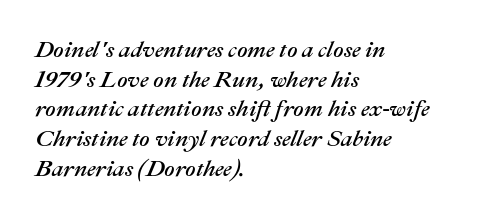
{"italic": "yes", "lean": "right", "slant_degrees": 22, "underline": "no", "align": "left", "line_spacing": "normal", "line_spacing_ratio": 1.29, "letter_spacing": "normal", "letter_spacing_em": 0.0, "glyph_px": 23}
